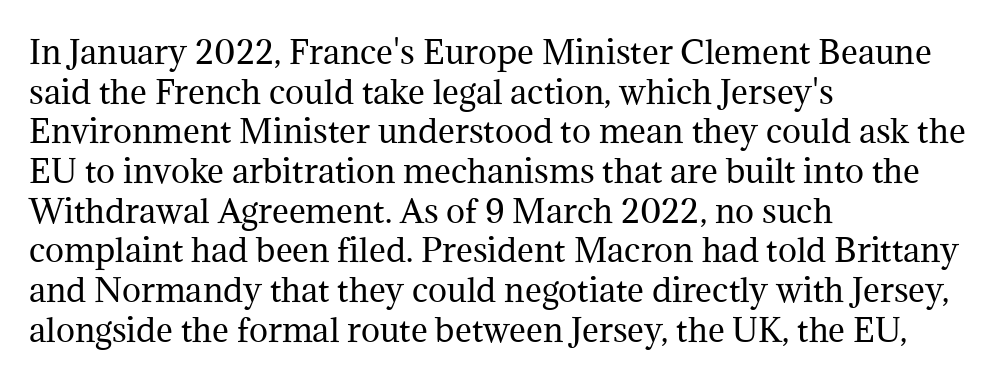
Typographically, this falls in the serif category. Quick note: not italic, upright. The foot of each line stays bare and open. Here the designer chose a conventional face with non-uniform glyph widths. Tracking value appears to be zero — textbook default spacing. Alignment: flush left.
